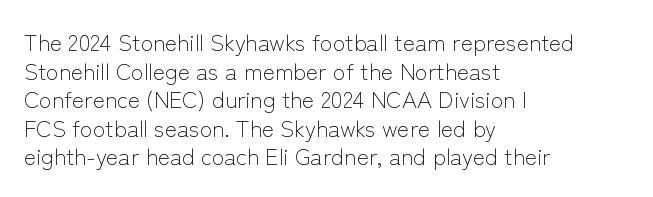
The image shows 23 px text type, upright; set left-aligned, line spacing 1.24x, normal letter spacing, not underlined.
